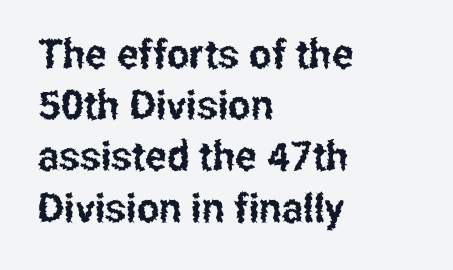
Leading: standard. Characters remain perfectly vertical along every line. The compositor pushed each line to the left boundary. The glyphs are unaccompanied by any horizontal stroke below them. The passage shown is typed in a proportional face where columns would drift.
